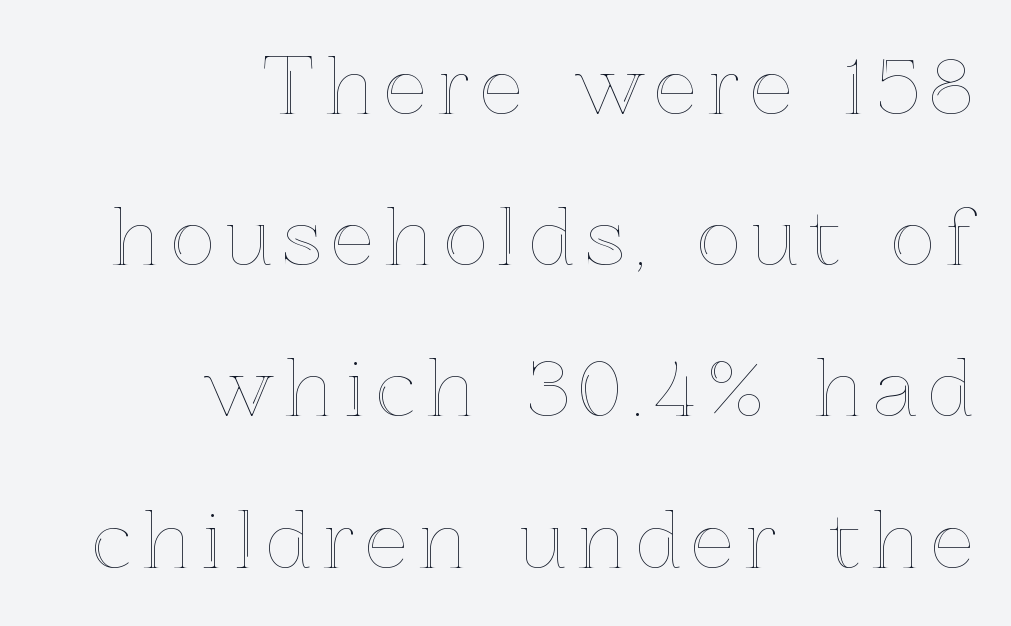
Q: Is the text italic (slanted)? A: No, it is upright.
Q: Is the text underlined? A: No.
Q: How is the paragraph aligned? A: Right-aligned.
Q: Is the spacing between lines tight, normal or loose? A: Loose.
Q: Width (condensed, normal, or wide)? A: Normal.
Q: x-height? A: Medium.
Q: Monospaced? A: No.
